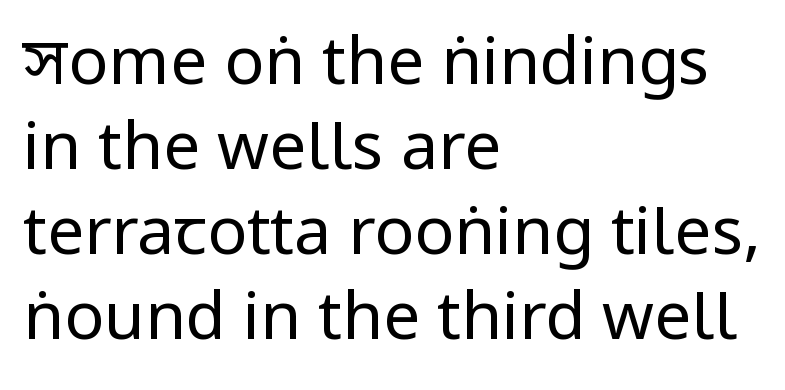
{"serif": "no", "italic": "no", "bold": "no", "weight": "regular", "width": "condensed", "stroke_contrast": "low", "underline": "no", "align": "left", "line_spacing": "normal", "line_spacing_ratio": 1.29, "letter_spacing": "normal", "letter_spacing_em": 0.0, "glyph_px": 66}
